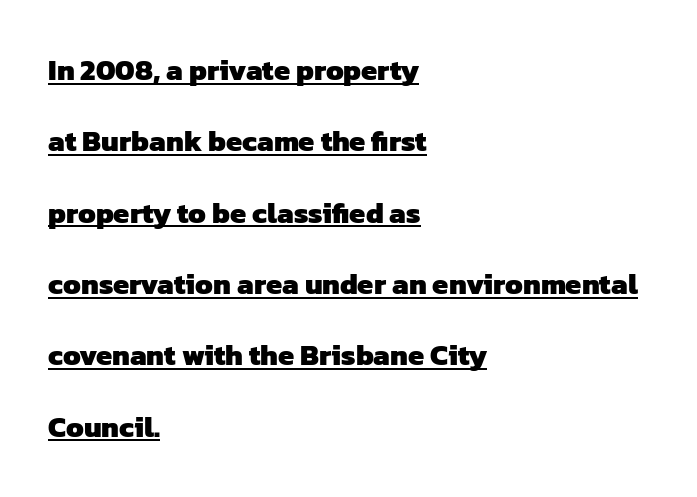
{"serif": "no", "bold": "yes", "weight": "heavy", "width": "normal", "stroke_contrast": "low", "x_height": "medium", "monospaced": "no", "underline": "yes", "align": "left", "line_spacing": "loose", "line_spacing_ratio": 2.46, "letter_spacing": "normal", "letter_spacing_em": 0.0, "glyph_px": 29}
